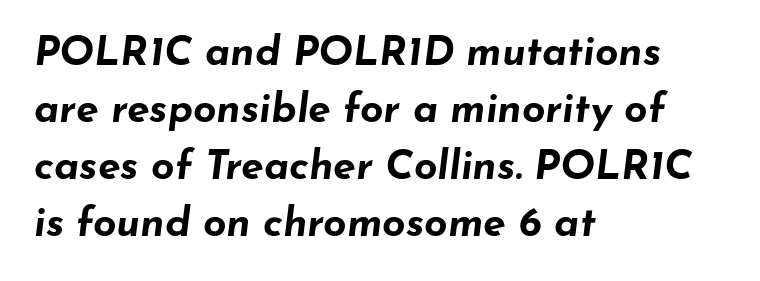
Pretty heavy lettering here — definitely bold. This is oblique type, the kind used for emphasis or titles. The line-height multiplier appears to be the usual default. The text block is weighted toward the left margin, trailing off unevenly rightward.
